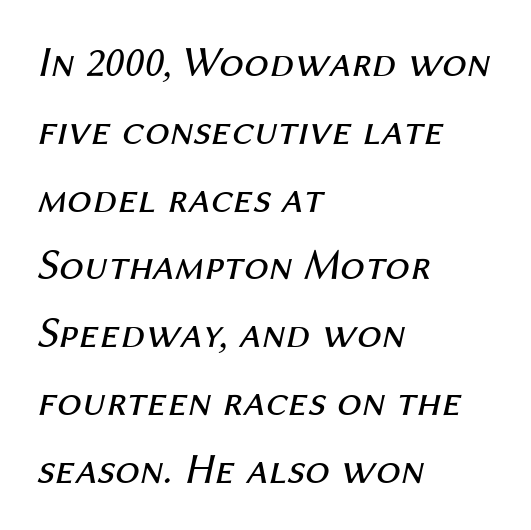
{"italic": "yes", "lean": "right", "slant_degrees": 12, "bold": "no", "weight": "regular", "width": "normal", "stroke_contrast": "medium", "x_height": "medium", "monospaced": "no", "underline": "no", "align": "left", "line_spacing": "normal", "line_spacing_ratio": 1.54, "letter_spacing": "normal", "letter_spacing_em": 0.0, "glyph_px": 44}
